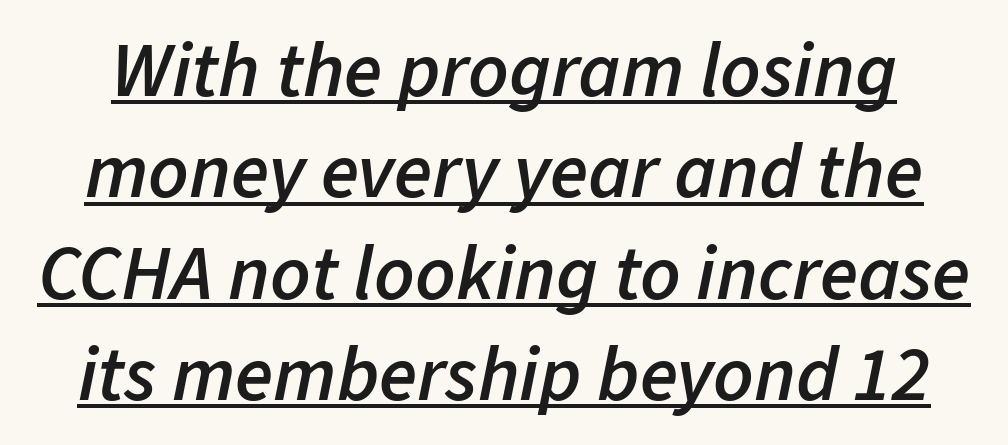
These characters rest on top of a visible drawn line. The face used here is a semibold: visibly heavier than regular, lighter than bold. The passage shown is typed in a proportional face where columns would drift. The typography opts for an oblique posture over an upright one. Interline gaps are of average width in this sample. The type is set solid horizontally, with unmodified tracking.
